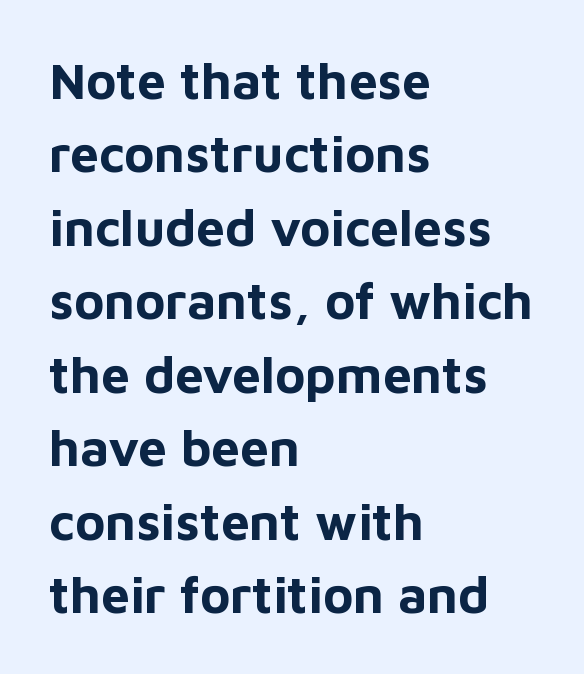
Character widths vary here, with narrow letters taking less room than wide ones. This rendering leaves character spacing at its baseline value. The text was rendered using a sans face with plain stroke endings. The text block is weighted toward the left margin, trailing off unevenly rightward.
